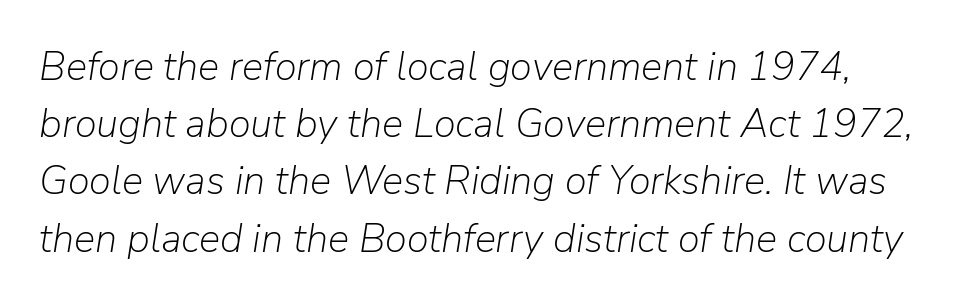
{"italic": "yes", "lean": "right", "slant_degrees": 9, "bold": "no", "weight": "light", "width": "normal", "stroke_contrast": "low", "x_height": "medium", "monospaced": "no", "underline": "no", "line_spacing": "normal", "line_spacing_ratio": 1.43, "letter_spacing": "normal", "letter_spacing_em": 0.0, "glyph_px": 40}
